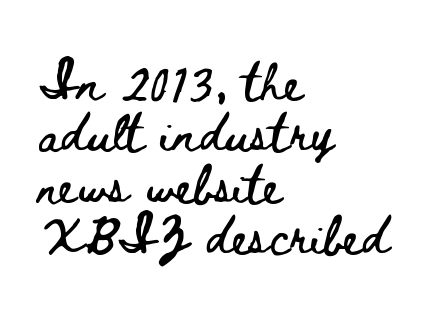
The image shows 37 px wide type; set left-aligned, normal line spacing (1.39x), normal letter spacing, not underlined; low stroke contrast and a small x-height.
